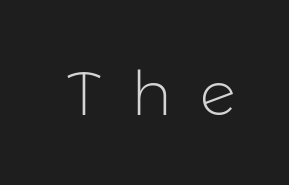
{"serif": "no", "italic": "no", "bold": "no", "weight": "light", "width": "normal", "stroke_contrast": "low", "x_height": "medium", "monospaced": "no", "underline": "no", "letter_spacing": "wide", "letter_spacing_em": 0.45, "glyph_px": 62}
